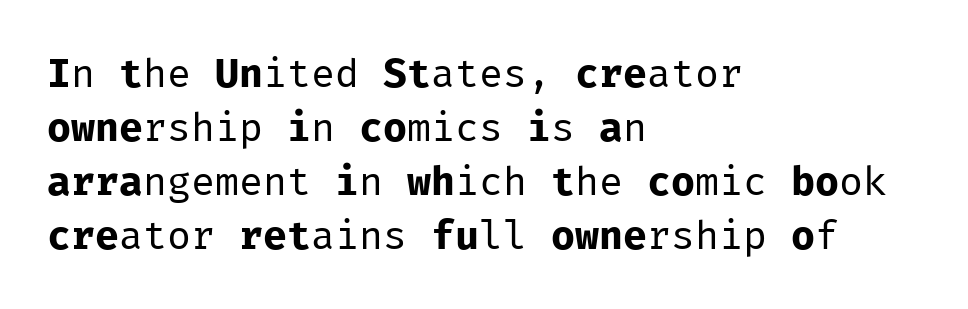
Honestly, there is no underline to notice here at all. This sample has the even, mechanical cadence of fixed-width lettering. Honestly, the letter spacing is just normal — you wouldn't notice it. Type style note: lacks serifs.
